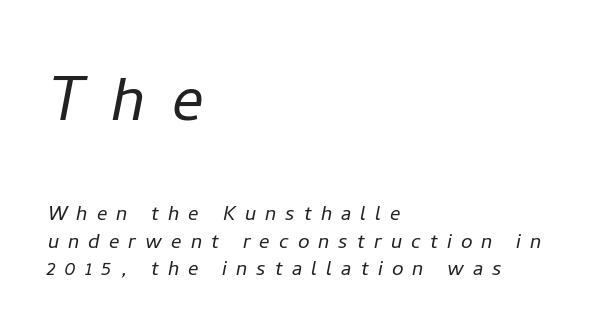
Quick note: italic. Reading top to bottom, the characters get smaller at the block break. Someone cranked the tracking dial way up on this one. These lines are rendered in a variable-pitch font. Beneath every word, the page is bare. This rendering uses left alignment, leaving the right contour irregular.
